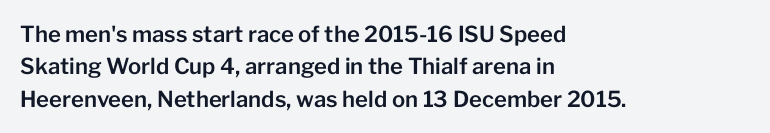
Bare-footed words on every line. The space between consecutive lines is moderate. Caption: standard tracking, unaltered. The lettering holds an erect, upright posture throughout. The text block is weighted toward the left margin, trailing off unevenly rightward.
